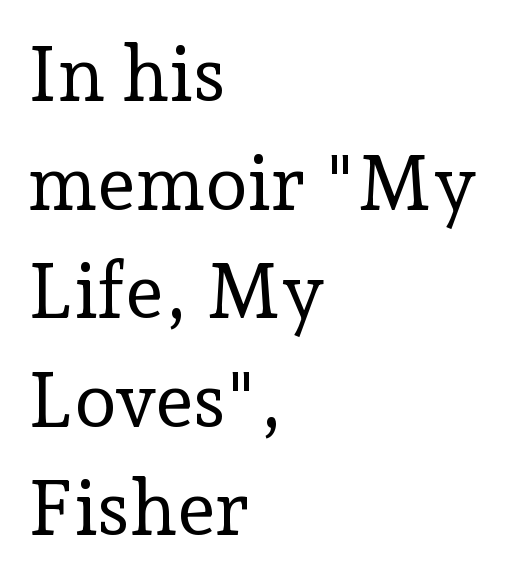
The cut favours lightness, reaching ordinary text weight at its darkest. Default kerning and tracking; the words read as compact shapes. Font category for this specimen: serif. The text block is weighted toward the left margin, trailing off unevenly rightward. A typesetter would call this proportional, since set widths differ per character.
